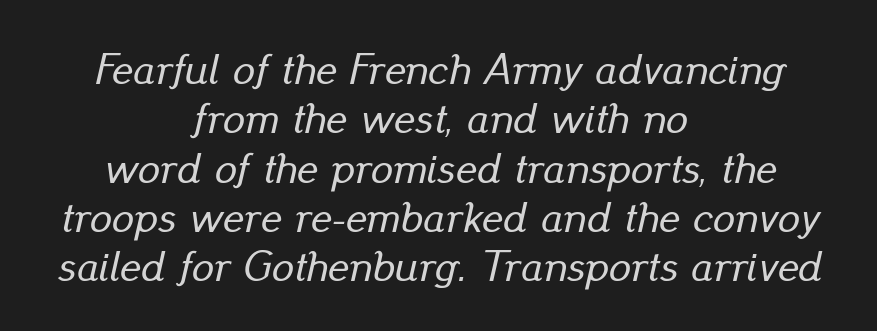
{"italic": "yes", "lean": "right", "slant_degrees": 13, "width": "normal", "stroke_contrast": "low", "x_height": "small", "monospaced": "no", "underline": "no", "align": "center", "line_spacing": "tight", "line_spacing_ratio": 1.12, "letter_spacing": "normal", "letter_spacing_em": 0.0, "glyph_px": 44}
